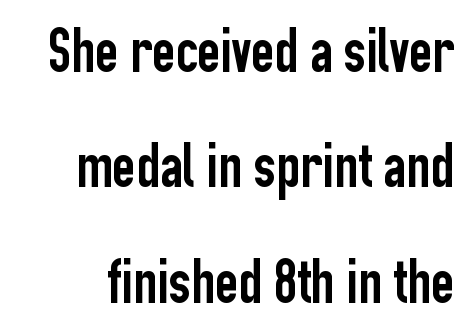
{"serif": "no", "italic": "no", "width": "condensed", "stroke_contrast": "low", "x_height": "medium", "monospaced": "no", "underline": "no", "line_spacing_ratio": 1.83, "letter_spacing": "normal", "letter_spacing_em": 0.0, "glyph_px": 63}
